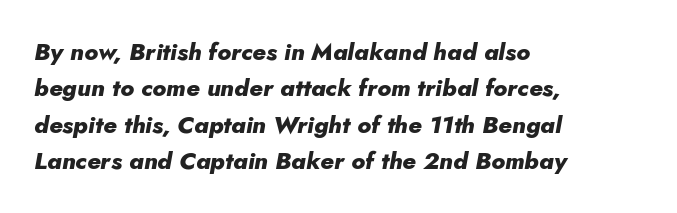
Q: Is the text bold? A: Yes.
Q: Is the text italic (slanted)? A: Yes, it leans right by about 5 degrees.
Q: Is the text underlined? A: No.
Q: How is the paragraph aligned? A: Left-aligned.
Q: Is the spacing between letters normal or unusually wide? A: Normal.
Q: Is the spacing between lines tight, normal or loose? A: Normal.
